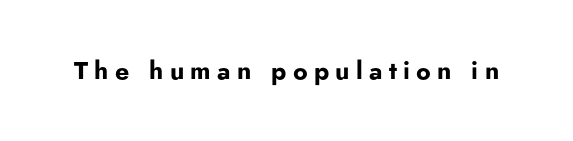
The image shows 25 px bold type, upright; set unusually wide letter spacing (+0.25 em), not underlined.
